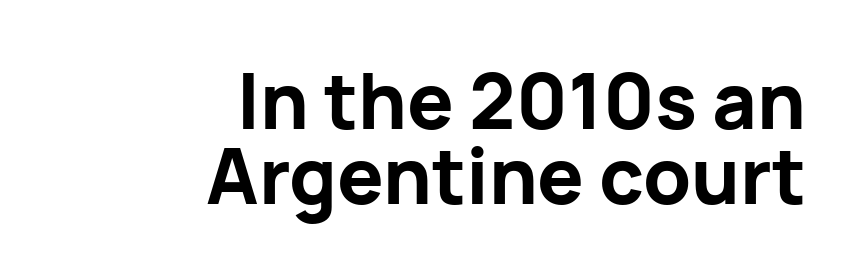
Lines of text with bare space underneath. Regarding serifs, this sample does without them. Italic: no, the glyphs are upright roman. The face used here has the dense, thick strokes of a bold.
